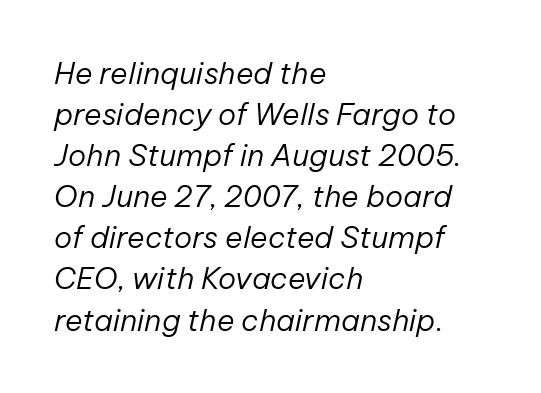
The image shows 30 px regular-weight type, italic (leaning right); set left-aligned, normal line spacing (1.37x), normal letter spacing, not underlined; low stroke contrast and a medium x-height.
